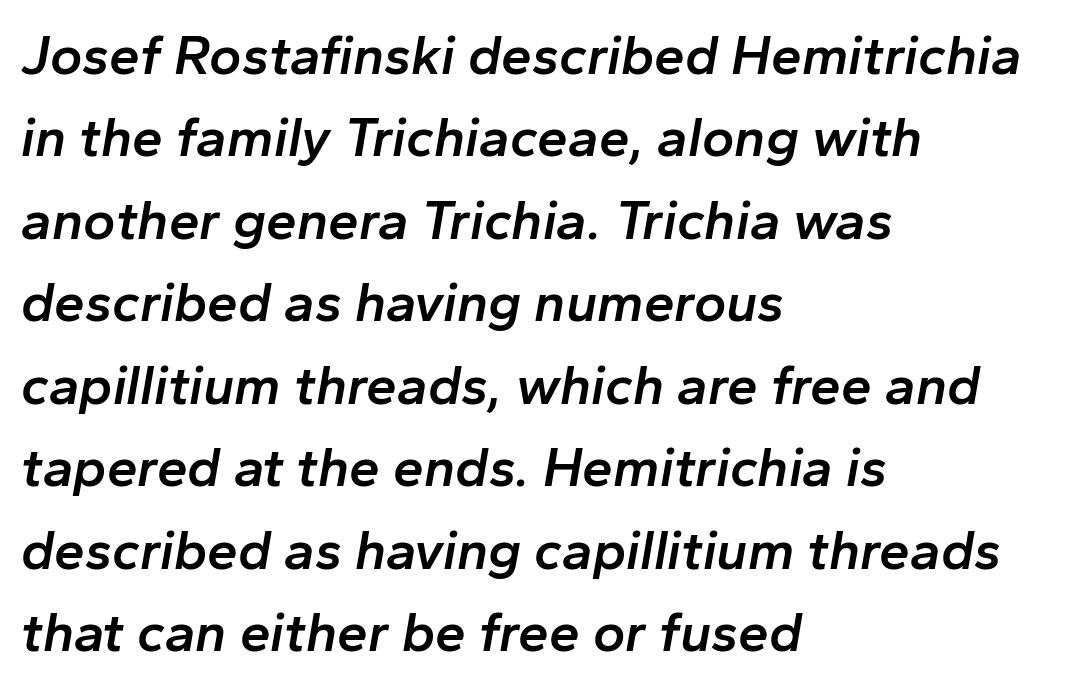
Q: Is the text bold? A: Semi-bold.
Q: Is the text italic (slanted)? A: Yes, it leans right by about 10 degrees.
Q: Is the text underlined? A: No.
Q: How is the paragraph aligned? A: Left-aligned.
Q: Is the spacing between letters normal or unusually wide? A: Normal.
Q: Is the spacing between lines tight, normal or loose? A: Normal.
Q: Width (condensed, normal, or wide)? A: Normal.
Q: Stroke contrast? A: Low.
Q: x-height? A: Medium.
Q: Monospaced? A: No.
